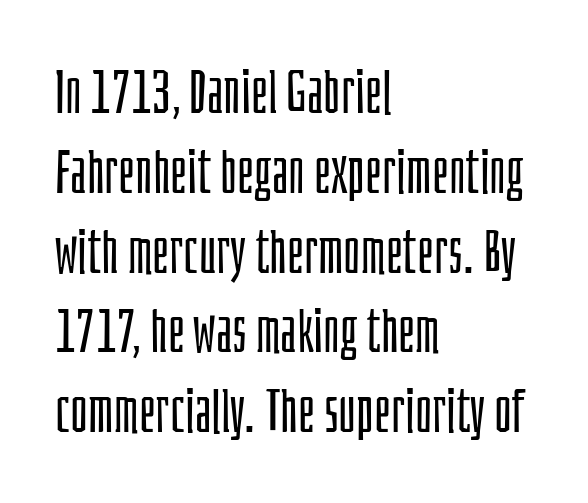
{"serif": "no", "italic": "no", "bold": "no", "weight": "light", "width": "condensed", "stroke_contrast": "low", "x_height": "large", "monospaced": "no", "underline": "no", "align": "left", "line_spacing": "normal", "line_spacing_ratio": 1.33, "letter_spacing": "normal", "letter_spacing_em": 0.0, "glyph_px": 60}
